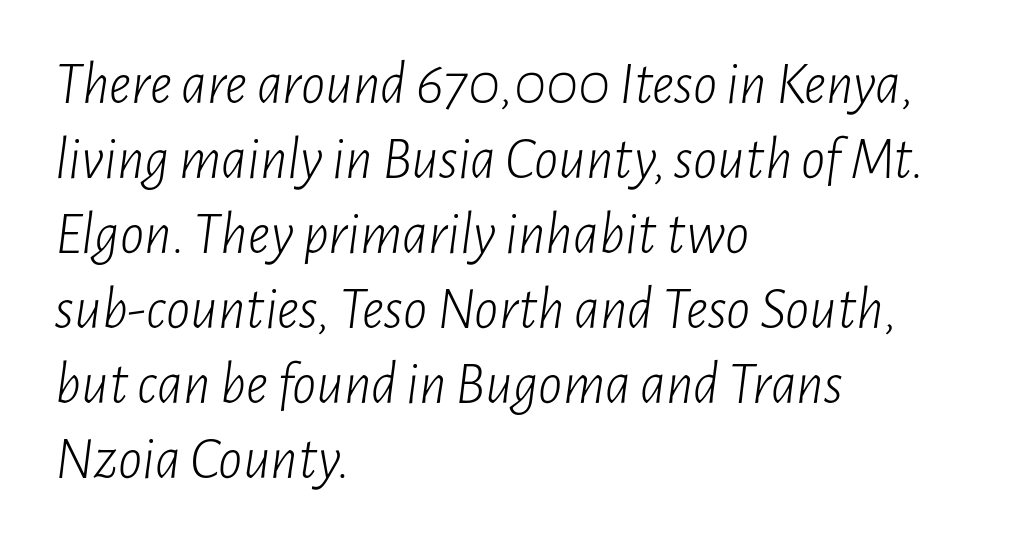
The string is rendered with underlining switched off. Letters have the restrained weight of plain body copy at most. These lines were composed using italics. Spacing verdict: proportional, widths tailored to each character.
